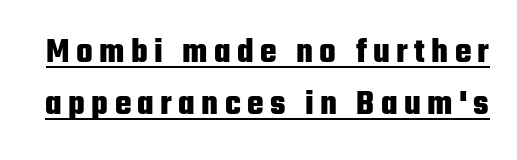
{"serif": "no", "italic": "no", "bold": "yes", "weight": "heavy", "width": "condensed", "stroke_contrast": "low", "x_height": "medium", "monospaced": "no", "underline": "yes", "line_spacing": "normal", "line_spacing_ratio": 1.49, "glyph_px": 35}
